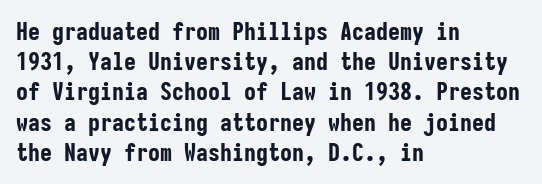
The ragged edge is on the right, which tells us the setting is flush left. The space beneath each line is pristine and unruled. This rendering leaves character spacing at its baseline value. The passage shown stacks its lines at a standard gap. Italic? Not at all — the glyphs are vertical. Emphasis by weight is at full strength: bold.
